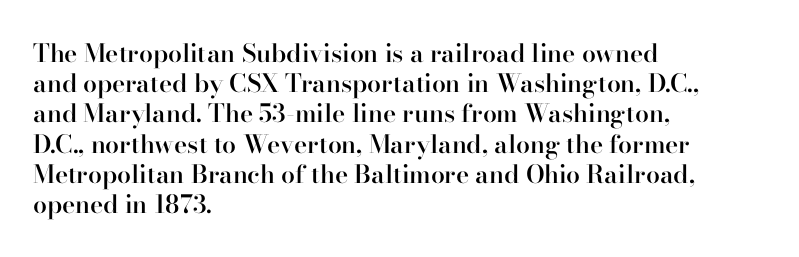
Q: Is the text bold? A: Semi-bold.
Q: Is the text italic (slanted)? A: No, it is upright.
Q: Is the text underlined? A: No.
Q: How is the paragraph aligned? A: Left-aligned.
Q: Is the spacing between letters normal or unusually wide? A: Normal.
